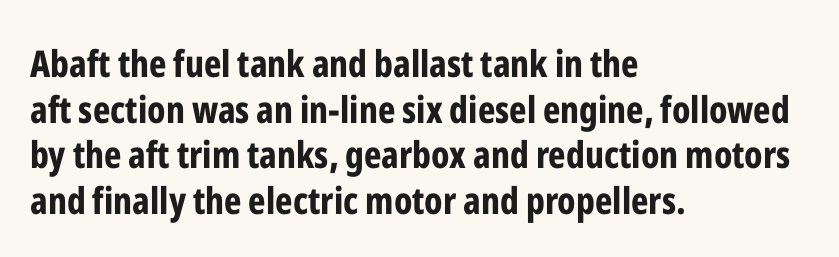
The image shows 37 px bold, condensed sans-serif type, upright; set left-aligned, line spacing 1.23x, normal letter spacing, not underlined; low stroke contrast and a medium x-height.
